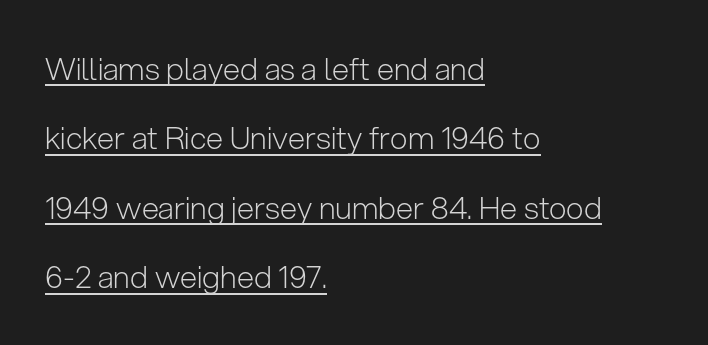
Q: Is the text bold? A: No.
Q: Is the text italic (slanted)? A: No, it is upright.
Q: Is the typeface a serif or a sans-serif typeface? A: Sans-serif.
Q: Is the text underlined? A: Yes.
Q: How is the paragraph aligned? A: Left-aligned.
Q: Is the spacing between letters normal or unusually wide? A: Normal.
Q: Is the spacing between lines tight, normal or loose? A: Loose.
Q: Width (condensed, normal, or wide)? A: Normal.
Q: Stroke contrast? A: Low.
Q: x-height? A: Medium.
Q: Monospaced? A: No.
